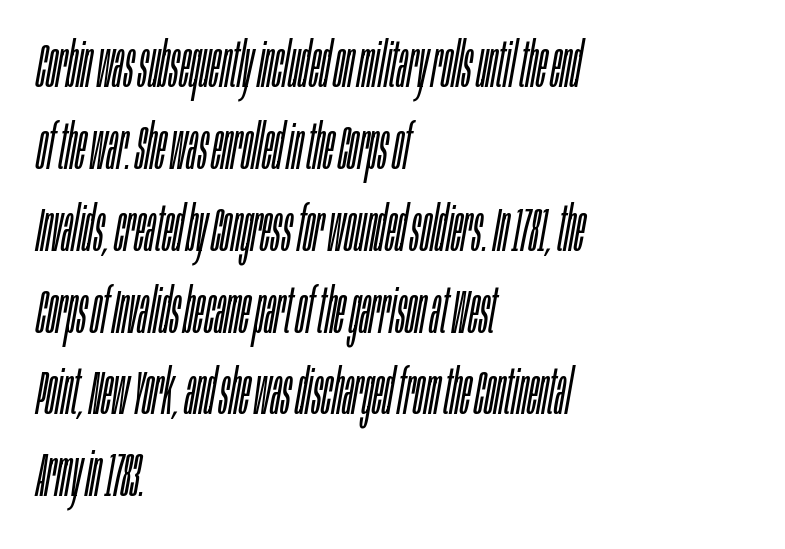
Weight class: somewhere from thin through regular. If you drew a ruler down the left edge, every line would touch it. The designer left line spacing at the default. Honestly, there is no underline to notice here at all.
